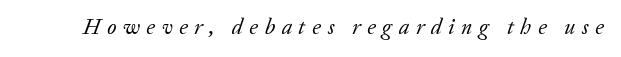
No chunkiness to these letters — they're not bold. Descender tails drop into unmarked territory. Quick note: italic. Tracking here is generous; glyphs stand well apart from one another.
